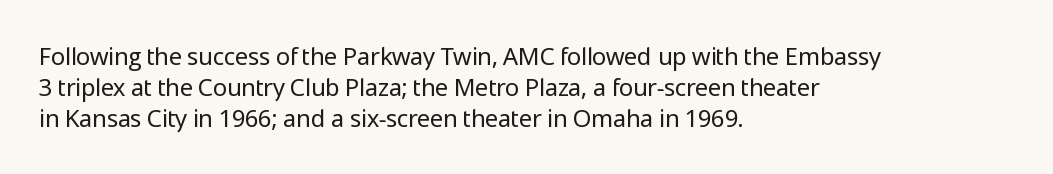
{"italic": "no", "bold": "no", "underline": "no", "align": "left", "line_spacing": "normal", "line_spacing_ratio": 1.29, "letter_spacing": "normal", "letter_spacing_em": 0.0, "glyph_px": 24}
